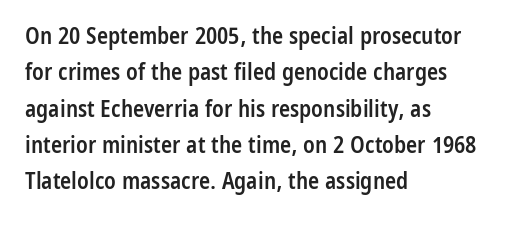
Q: Is the text bold? A: Semi-bold.
Q: Is the text italic (slanted)? A: No, it is upright.
Q: Is the text underlined? A: No.
Q: How is the paragraph aligned? A: Left-aligned.
Q: Is the spacing between letters normal or unusually wide? A: Normal.
Q: Is the spacing between lines tight, normal or loose? A: Normal.
